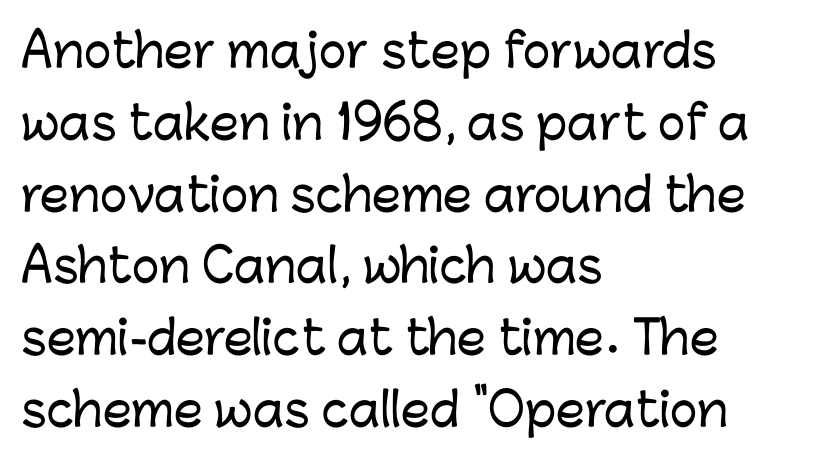
Q: Is the text italic (slanted)? A: No, it is upright.
Q: Is the typeface a serif or a sans-serif typeface? A: Sans-serif.
Q: Is the text underlined? A: No.
Q: How is the paragraph aligned? A: Left-aligned.
Q: Is the spacing between letters normal or unusually wide? A: Normal.
Q: Is the spacing between lines tight, normal or loose? A: Normal.
Q: Width (condensed, normal, or wide)? A: Normal.
Q: Stroke contrast? A: Low.
Q: x-height? A: Medium.
Q: Monospaced? A: No.
